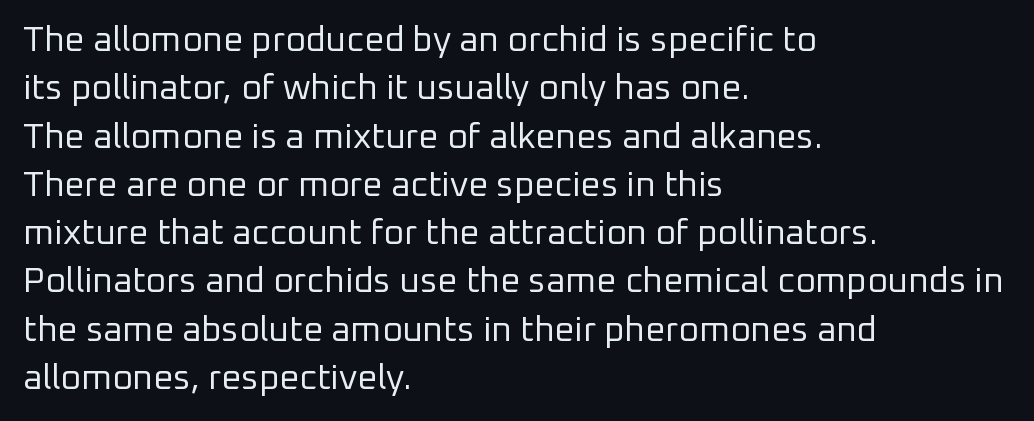
{"serif": "no", "italic": "no", "bold": "no", "weight": "regular", "width": "normal", "stroke_contrast": "low", "x_height": "medium", "monospaced": "no", "underline": "no", "align": "left", "line_spacing": "normal", "line_spacing_ratio": 1.38, "letter_spacing": "normal", "letter_spacing_em": 0.0, "glyph_px": 35}
